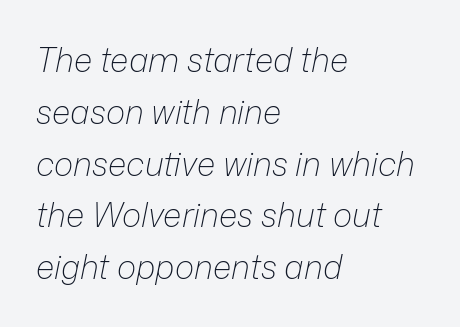
{"italic": "yes", "lean": "right", "slant_degrees": 12, "bold": "no", "weight": "light", "width": "normal", "stroke_contrast": "low", "x_height": "medium", "monospaced": "no", "underline": "no", "align": "left", "line_spacing": "normal", "line_spacing_ratio": 1.57, "letter_spacing": "normal", "letter_spacing_em": 0.0, "glyph_px": 33}
